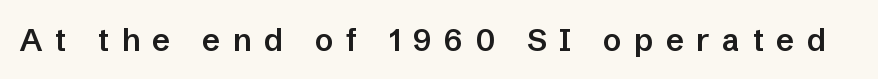
Q: Is the text bold? A: Semi-bold.
Q: Is the text italic (slanted)? A: No, it is upright.
Q: Is the typeface a serif or a sans-serif typeface? A: Sans-serif.
Q: Is the text underlined? A: No.
Q: Is the spacing between letters normal or unusually wide? A: Unusually wide.
Q: Width (condensed, normal, or wide)? A: Normal.
Q: Stroke contrast? A: Low.
Q: x-height? A: Medium.
Q: Monospaced? A: No.
